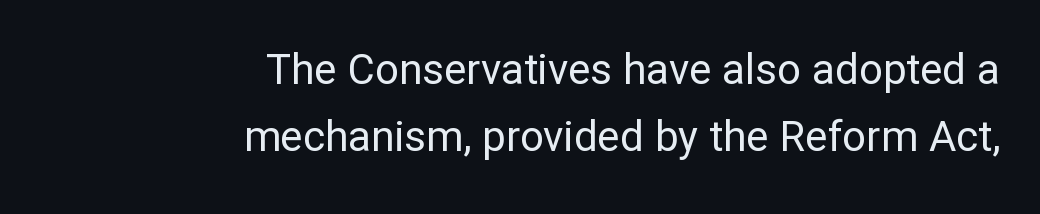
Q: Is the text bold? A: No.
Q: Is the text italic (slanted)? A: No, it is upright.
Q: Is the typeface a serif or a sans-serif typeface? A: Sans-serif.
Q: Is the text underlined? A: No.
Q: How is the paragraph aligned? A: Right-aligned.
Q: Is the spacing between letters normal or unusually wide? A: Normal.
Q: Is the spacing between lines tight, normal or loose? A: Normal.
Q: Width (condensed, normal, or wide)? A: Normal.
Q: Stroke contrast? A: Low.
Q: x-height? A: Medium.
Q: Monospaced? A: No.
